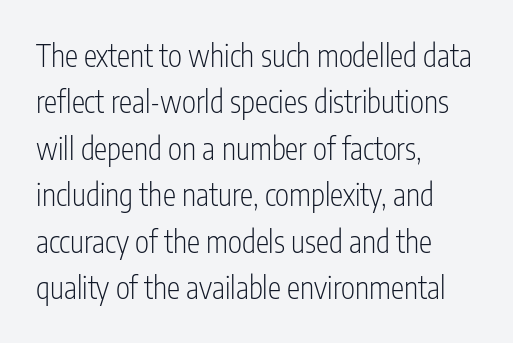
Q: Is the text bold? A: No.
Q: Is the text italic (slanted)? A: No, it is upright.
Q: Is the typeface a serif or a sans-serif typeface? A: Sans-serif.
Q: Is the text underlined? A: No.
Q: How is the paragraph aligned? A: Left-aligned.
Q: Is the spacing between letters normal or unusually wide? A: Normal.
Q: Is the spacing between lines tight, normal or loose? A: Normal.
Q: Width (condensed, normal, or wide)? A: Condensed.
Q: Stroke contrast? A: Low.
Q: x-height? A: Medium.
Q: Monospaced? A: No.
